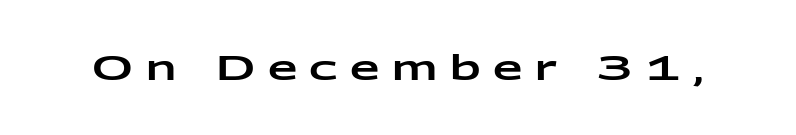
The image shows 34 px wide sans-serif type, upright; set unusually wide letter spacing (+0.37 em), not underlined; low stroke contrast and a medium x-height.
